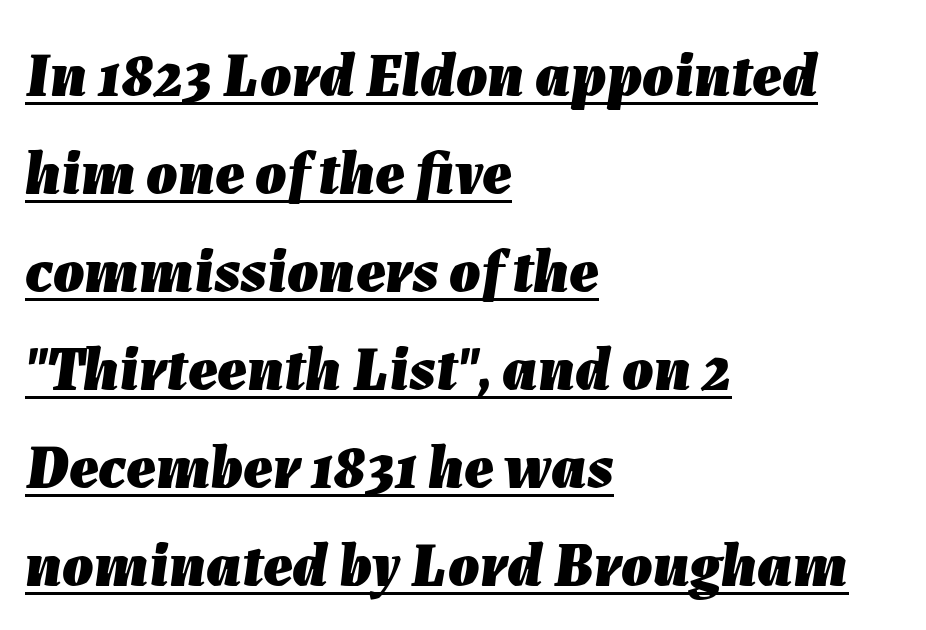
The image shows 62 px heavy type, italic (leaning right); set left-aligned, normal line spacing (1.58x), normal letter spacing, underlined; low stroke contrast and a medium x-height.
